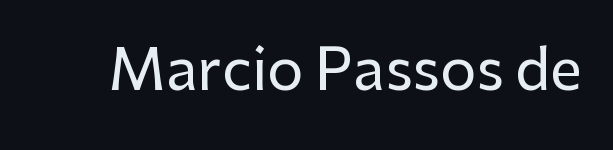
{"serif": "no", "italic": "no", "width": "normal", "stroke_contrast": "low", "x_height": "medium", "monospaced": "no", "underline": "no", "letter_spacing": "normal", "letter_spacing_em": 0.0, "glyph_px": 57}
